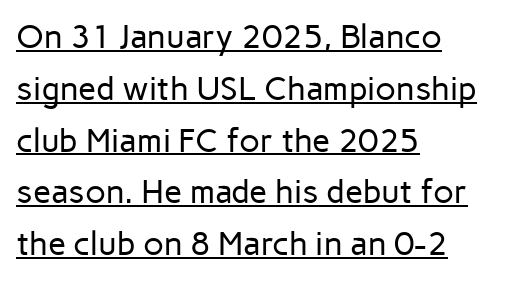
The image shows 33 px regular-weight sans-serif type, upright; set left-aligned, normal line spacing (1.57x), normal letter spacing, underlined; low stroke contrast and a medium x-height.
